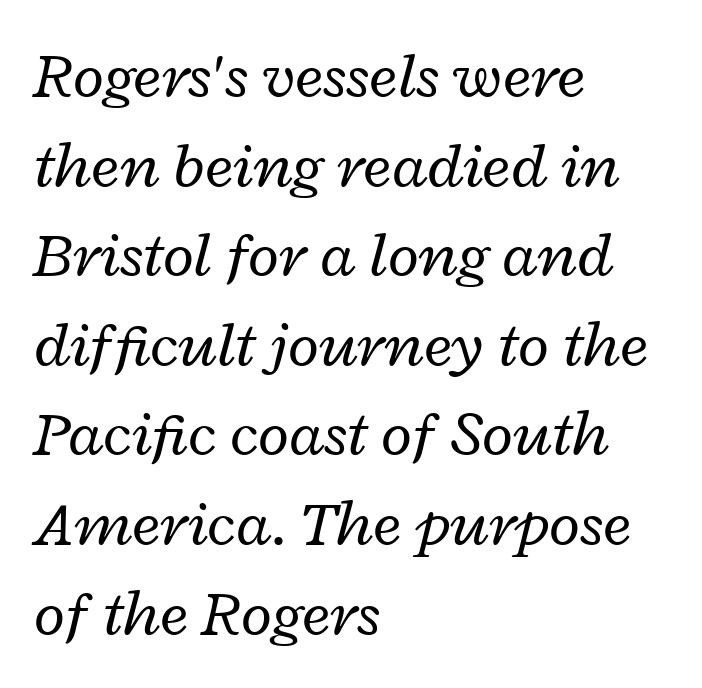
The image shows 64 px regular-weight, wide type, italic (leaning right); set left-aligned, normal line spacing (1.4x), normal letter spacing, not underlined; low stroke contrast and a medium x-height.
